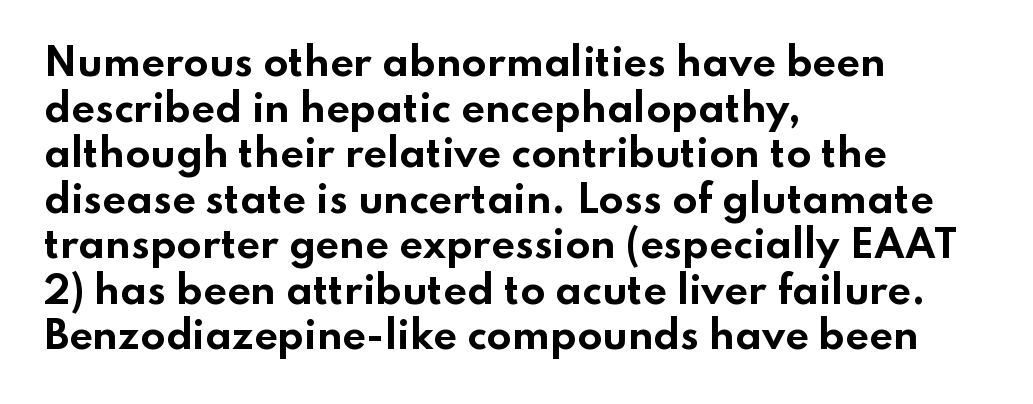
The image shows 37 px bold, wide sans-serif type, upright; set left-aligned, line spacing 1.23x, normal letter spacing, not underlined; low stroke contrast and a small x-height.
